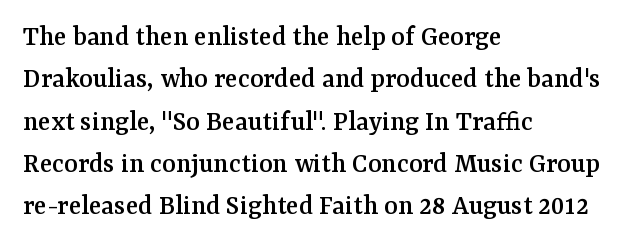
{"serif": "yes", "italic": "no", "width": "normal", "stroke_contrast": "medium", "x_height": "medium", "monospaced": "no", "underline": "no", "align": "left", "line_spacing": "normal", "line_spacing_ratio": 1.46, "letter_spacing": "normal", "letter_spacing_em": 0.0, "glyph_px": 29}
